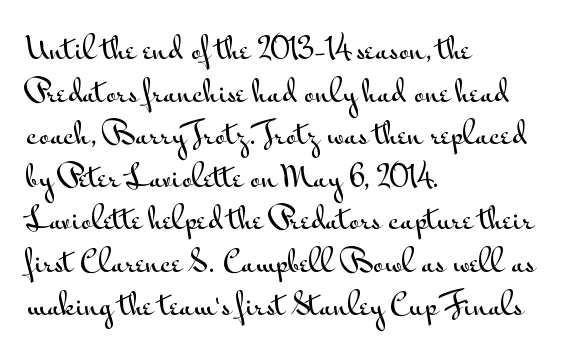
{"serif": "no", "width": "wide", "stroke_contrast": "medium", "x_height": "small", "monospaced": "no", "underline": "no", "align": "left", "line_spacing": "normal", "line_spacing_ratio": 1.42, "letter_spacing": "normal", "letter_spacing_em": 0.0, "glyph_px": 30}
